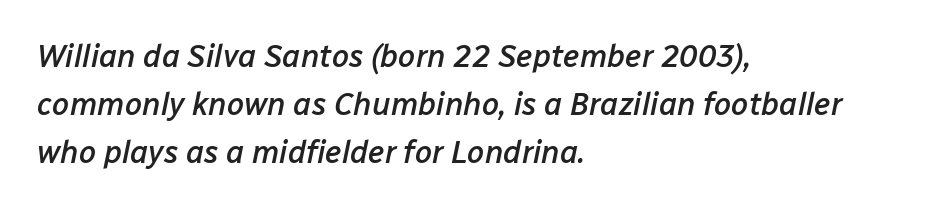
The image shows 31 px semibold type, italic (leaning right); set left-aligned, normal line spacing (1.55x), normal letter spacing, not underlined; low stroke contrast and a medium x-height.
